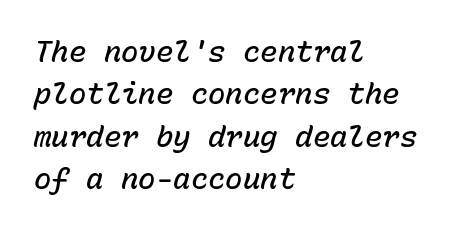
{"italic": "yes", "lean": "right", "slant_degrees": 15, "bold": "semi", "weight": "semibold", "width": "normal", "stroke_contrast": "low", "x_height": "medium", "monospaced": "yes", "underline": "no", "align": "left", "line_spacing": "normal", "line_spacing_ratio": 1.46, "letter_spacing": "normal", "letter_spacing_em": 0.0, "glyph_px": 29}
